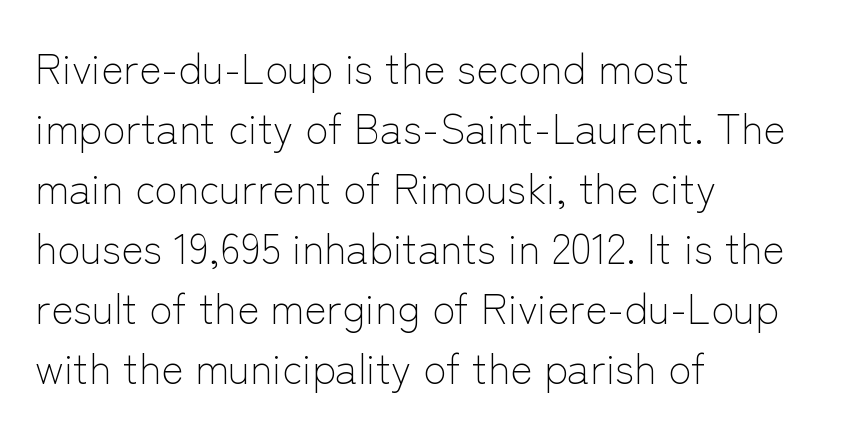
Q: Is the text bold? A: No.
Q: Is the text italic (slanted)? A: No, it is upright.
Q: Is the typeface a serif or a sans-serif typeface? A: Sans-serif.
Q: Is the text underlined? A: No.
Q: How is the paragraph aligned? A: Left-aligned.
Q: Is the spacing between letters normal or unusually wide? A: Normal.
Q: Is the spacing between lines tight, normal or loose? A: Normal.
Q: Width (condensed, normal, or wide)? A: Normal.
Q: Stroke contrast? A: Low.
Q: x-height? A: Medium.
Q: Monospaced? A: No.
